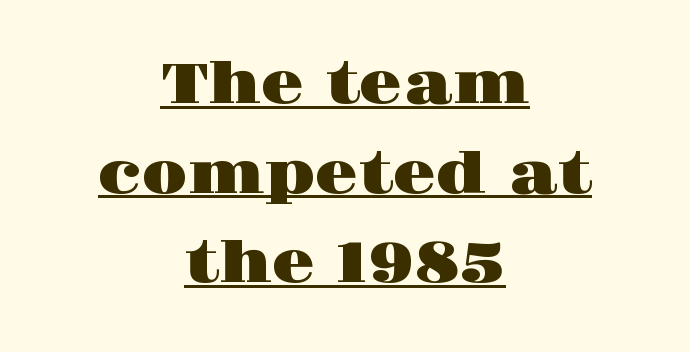
{"serif": "yes", "italic": "no", "width": "wide", "stroke_contrast": "high", "x_height": "large", "monospaced": "no", "underline": "yes", "align": "center", "line_spacing": "normal", "line_spacing_ratio": 1.6, "letter_spacing": "normal", "letter_spacing_em": 0.0, "glyph_px": 56}
